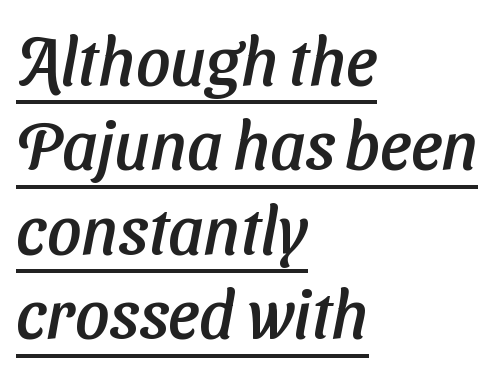
{"serif": "no", "width": "normal", "stroke_contrast": "low", "x_height": "medium", "monospaced": "no", "underline": "yes", "align": "left", "line_spacing": "normal", "line_spacing_ratio": 1.26, "letter_spacing": "normal", "letter_spacing_em": 0.0, "glyph_px": 67}
